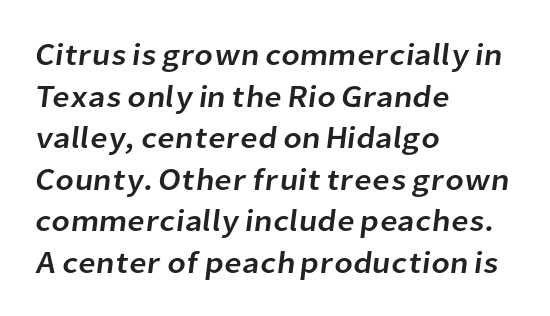
The image shows 31 px sans-serif type; set left-aligned, normal line spacing (1.34x), normal letter spacing, not underlined; low stroke contrast and a medium x-height.
